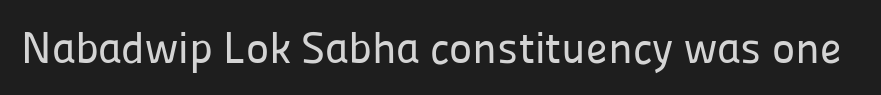
This rendering employs a face without finishing strokes, i.e., a sans-serif. The passage shown is typed in a proportional face where columns would drift. The gaps between neighbouring characters are ordinary and unremarkable. Do the letters lean? They stand straight. This rendering features lettering with no underline.
